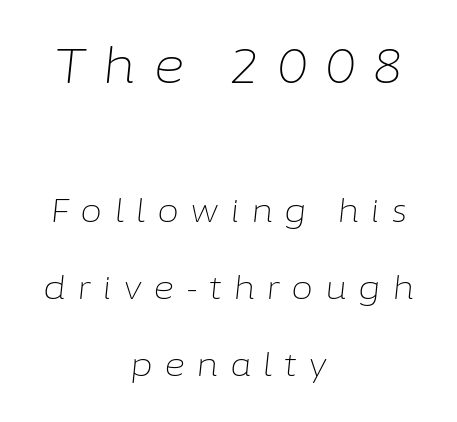
A student would call this center alignment; a typographer would say set centered. Does the leading feel generous? Absolutely, it's lavish. A typesetter would call this proportional, since set widths differ per character. Quick note: italic.
